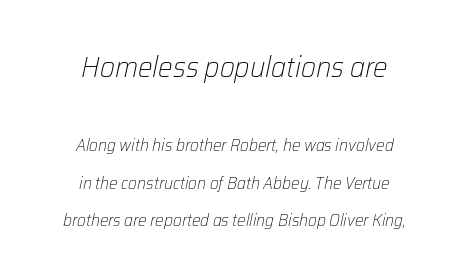
{"italic": "yes", "lean": "right", "slant_degrees": 12, "bold": "no", "weight": "light", "width": "normal", "stroke_contrast": "low", "x_height": "medium", "monospaced": "no", "underline": "no", "align": "center", "line_spacing": "loose", "line_spacing_ratio": 2.21, "letter_spacing": "normal", "letter_spacing_em": 0.0, "larger_block": "first", "size_ratio": 1.71, "glyph_px": 29}
